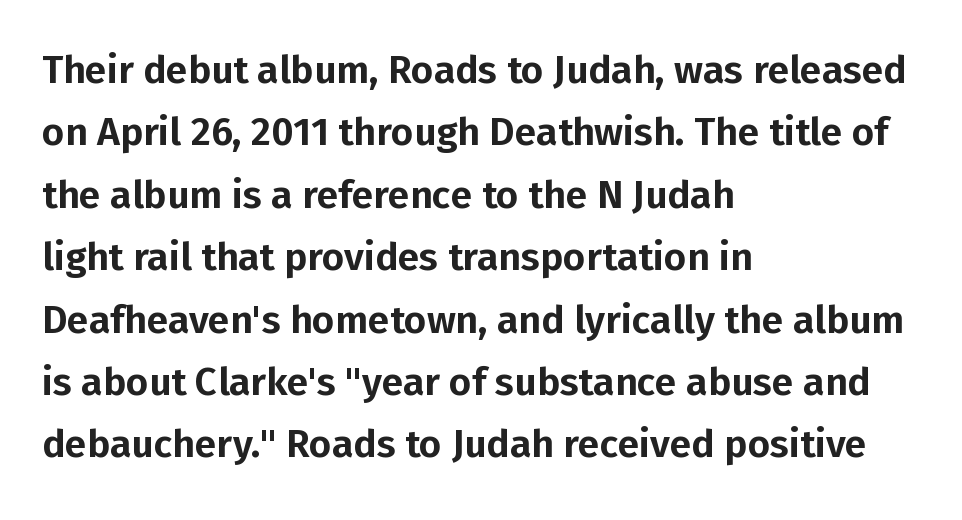
{"serif": "no", "italic": "no", "width": "normal", "stroke_contrast": "low", "x_height": "medium", "monospaced": "no", "underline": "no", "align": "left", "line_spacing": "normal", "line_spacing_ratio": 1.6, "letter_spacing": "normal", "letter_spacing_em": 0.0, "glyph_px": 39}
